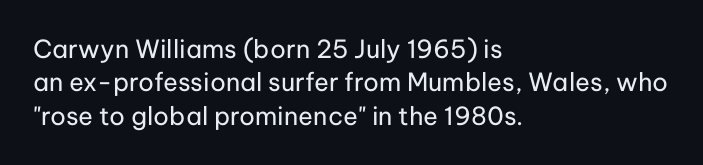
{"italic": "no", "bold": "no", "underline": "no", "align": "left", "line_spacing": "normal", "line_spacing_ratio": 1.34, "letter_spacing": "normal", "letter_spacing_em": 0.0, "glyph_px": 25}
